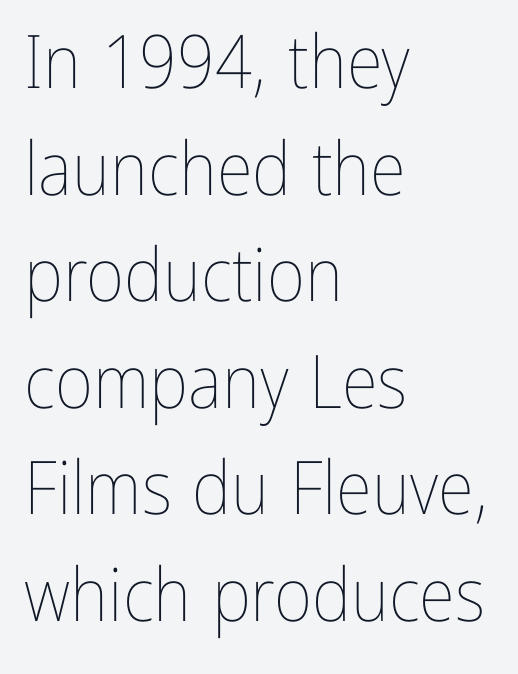
The image shows 74 px thin, condensed type, upright; set left-aligned, normal line spacing (1.44x), normal letter spacing, not underlined; low stroke contrast and a medium x-height.
